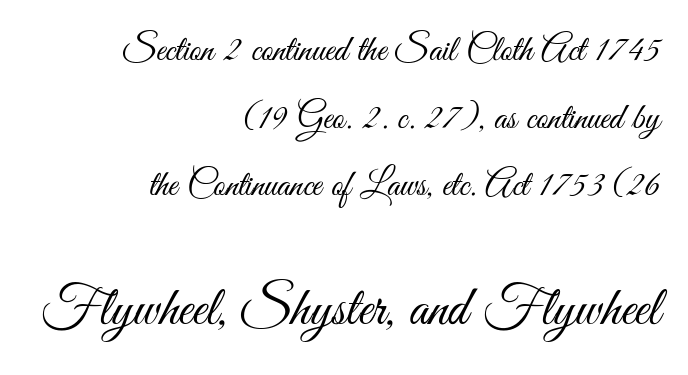
The image shows 56 px light, condensed sans-serif type; set right-aligned, line spacing 1.83x, normal letter spacing, not underlined; the second (bottom) block is 1.51x larger; medium stroke contrast and a small x-height.
